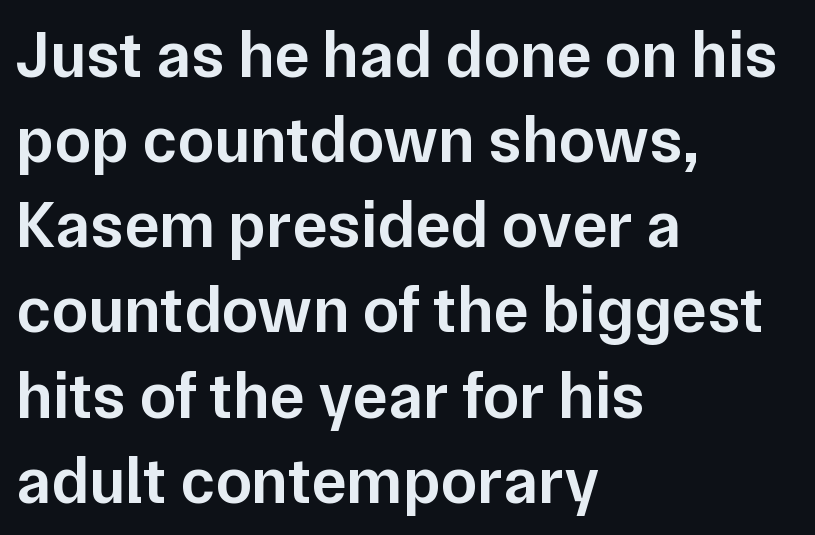
Q: Is the text bold? A: Semi-bold.
Q: Is the text italic (slanted)? A: No, it is upright.
Q: Is the typeface a serif or a sans-serif typeface? A: Sans-serif.
Q: Is the text underlined? A: No.
Q: How is the paragraph aligned? A: Left-aligned.
Q: Is the spacing between letters normal or unusually wide? A: Normal.
Q: Is the spacing between lines tight, normal or loose? A: Normal.
Q: Width (condensed, normal, or wide)? A: Normal.
Q: Stroke contrast? A: Low.
Q: x-height? A: Medium.
Q: Monospaced? A: No.
